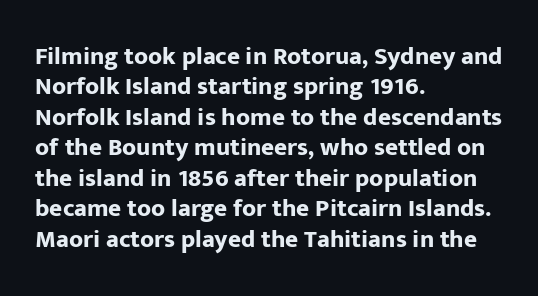
Each line starts at the same left margin while the right side varies. Words appear dense and cohesive because spacing is normal. What weight is shown? A full bold with thick strokes. Nope, not italic — everything's standing straight.
